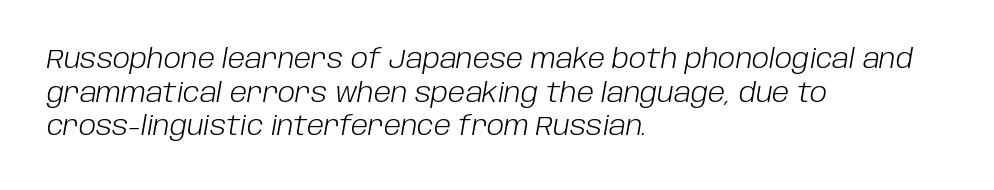
{"italic": "yes", "lean": "right", "slant_degrees": 10, "bold": "no", "underline": "no", "align": "left", "line_spacing": "normal", "line_spacing_ratio": 1.29, "letter_spacing": "normal", "letter_spacing_em": 0.0, "glyph_px": 26}
